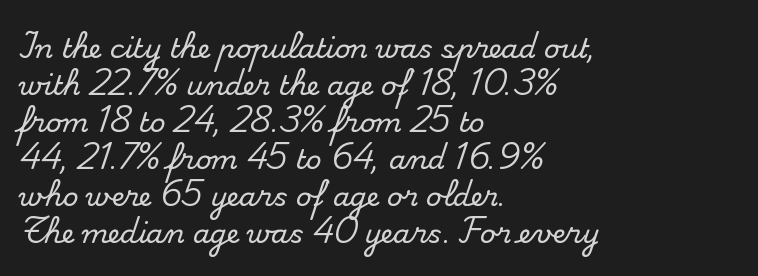
A typesetter would call this zero additional tracking. Notice how descenders clear the ascenders below comfortably — that's standard leading. Letters rest on an invisible, unmarked baseline.
